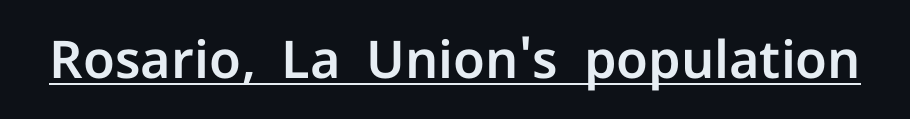
The image shows 52 px sans-serif type, upright; set normal letter spacing, underlined; low stroke contrast and a medium x-height.
